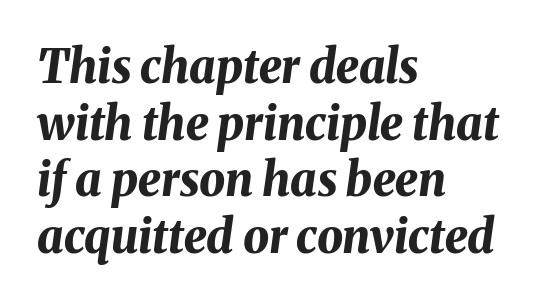
Q: Is the text bold? A: Yes.
Q: Is the text italic (slanted)? A: Yes, it leans right by about 8 degrees.
Q: Is the text underlined? A: No.
Q: How is the paragraph aligned? A: Left-aligned.
Q: Is the spacing between letters normal or unusually wide? A: Normal.
Q: Width (condensed, normal, or wide)? A: Normal.
Q: Stroke contrast? A: Medium.
Q: x-height? A: Medium.
Q: Monospaced? A: No.
